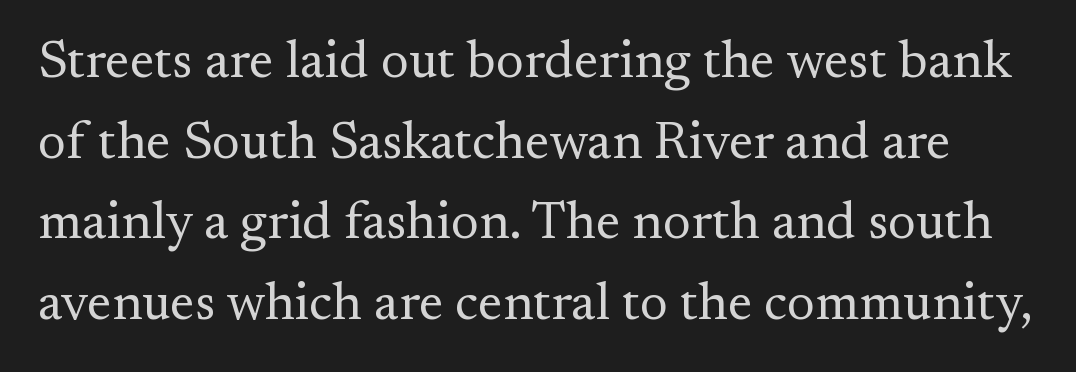
Q: Is the text bold? A: No.
Q: Is the text italic (slanted)? A: No, it is upright.
Q: Is the typeface a serif or a sans-serif typeface? A: Serif.
Q: Is the text underlined? A: No.
Q: Is the spacing between letters normal or unusually wide? A: Normal.
Q: Is the spacing between lines tight, normal or loose? A: Normal.
Q: Width (condensed, normal, or wide)? A: Normal.
Q: Stroke contrast? A: Medium.
Q: x-height? A: Small.
Q: Monospaced? A: No.
